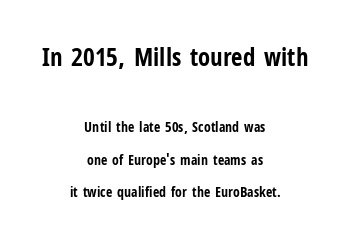
Q: Is the text bold? A: Yes.
Q: Is the text italic (slanted)? A: No, it is upright.
Q: Is the text underlined? A: No.
Q: How is the paragraph aligned? A: Centered.
Q: Is the spacing between letters normal or unusually wide? A: Normal.
Q: Is the spacing between lines tight, normal or loose? A: Loose.
Q: Which block of text is set in a larger size, the first (top) or the second (bottom)? A: The first (top) one.
